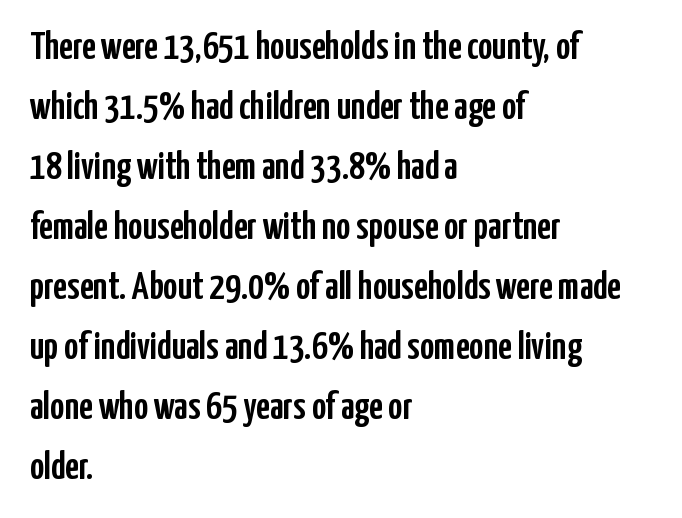
{"serif": "no", "italic": "no", "width": "condensed", "stroke_contrast": "low", "x_height": "medium", "monospaced": "no", "underline": "no", "align": "left", "line_spacing": "normal", "line_spacing_ratio": 1.54, "letter_spacing": "normal", "letter_spacing_em": 0.0, "glyph_px": 39}
